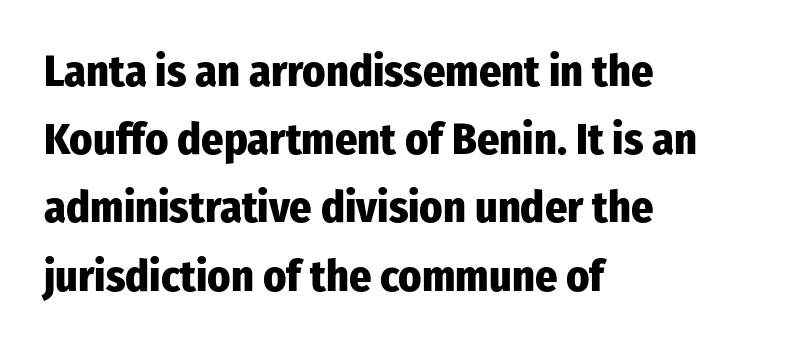
Q: Is the text bold? A: Yes.
Q: Is the text italic (slanted)? A: No, it is upright.
Q: Is the typeface a serif or a sans-serif typeface? A: Sans-serif.
Q: Is the text underlined? A: No.
Q: How is the paragraph aligned? A: Left-aligned.
Q: Is the spacing between letters normal or unusually wide? A: Normal.
Q: Is the spacing between lines tight, normal or loose? A: Normal.
Q: Width (condensed, normal, or wide)? A: Condensed.
Q: Stroke contrast? A: Low.
Q: x-height? A: Medium.
Q: Monospaced? A: No.
